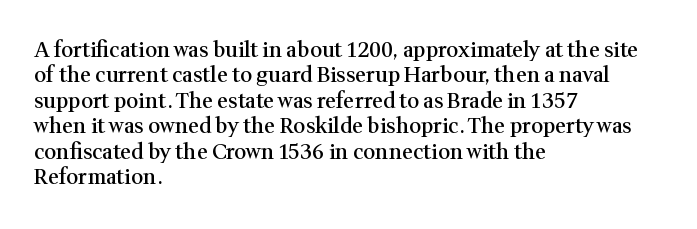
Characters follow at the spacing the type designer built in. Quick note: underline off. Line beginnings align vertically; line endings do not. Does the lettering tilt? It doesn't — this is upright. This is moderately heavy type, rendered in semibold.
